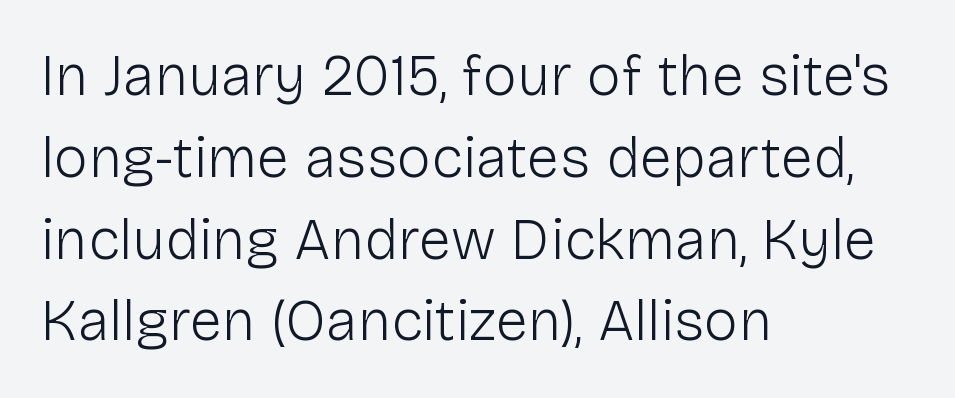
The image shows 58 px light sans-serif type, upright; set left-aligned, normal line spacing (1.41x), normal letter spacing, not underlined; low stroke contrast and a medium x-height.
